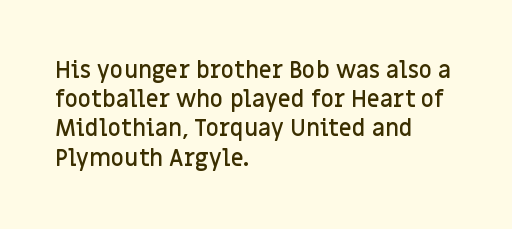
{"italic": "no", "bold": "semi", "underline": "no", "align": "left", "line_spacing": "normal", "line_spacing_ratio": 1.27, "letter_spacing": "normal", "letter_spacing_em": 0.0, "glyph_px": 23}
